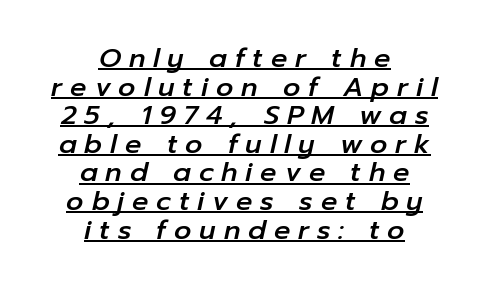
Q: Is the text italic (slanted)? A: Yes, it leans right by about 12 degrees.
Q: Is the text underlined? A: Yes.
Q: How is the paragraph aligned? A: Centered.
Q: Is the spacing between letters normal or unusually wide? A: Unusually wide.
Q: Is the spacing between lines tight, normal or loose? A: Tight.
